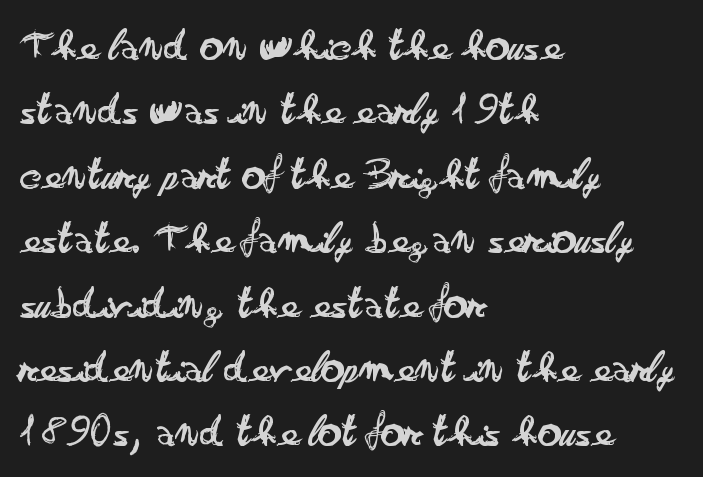
{"serif": "no", "italic": "no", "bold": "no", "weight": "regular", "width": "wide", "stroke_contrast": "low", "x_height": "small", "monospaced": "no", "underline": "no", "align": "left", "line_spacing": "normal", "line_spacing_ratio": 1.37, "letter_spacing": "normal", "letter_spacing_em": 0.0, "glyph_px": 47}
